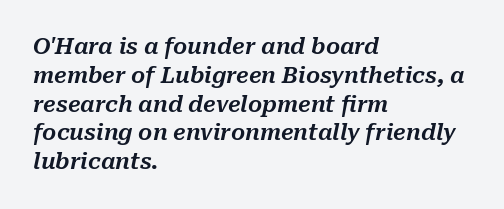
The image shows 22 px text type, italic (leaning right); set left-aligned, normal line spacing (1.31x), normal letter spacing, not underlined.
